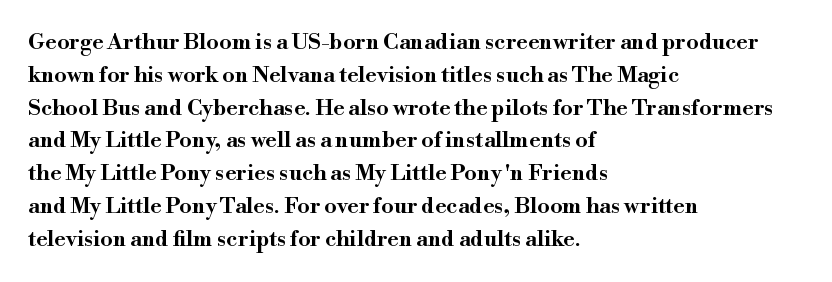
Q: Is the text italic (slanted)? A: No, it is upright.
Q: Is the text underlined? A: No.
Q: How is the paragraph aligned? A: Left-aligned.
Q: Is the spacing between letters normal or unusually wide? A: Normal.
Q: Is the spacing between lines tight, normal or loose? A: Normal.
